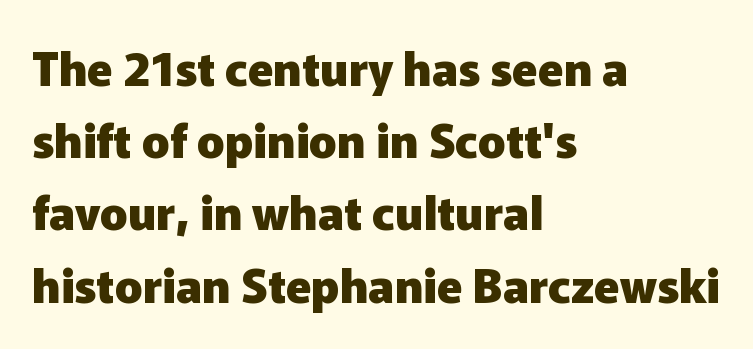
The axis of the letterforms is exactly vertical. The letters sit at their default tracking, neither squeezed nor spread. Successive baselines arrive at the customary interval. How heavy is the stroke? Heavy — this is a bold. The rendering shows plain stroke endings on the letterforms — a sans-serif design.
